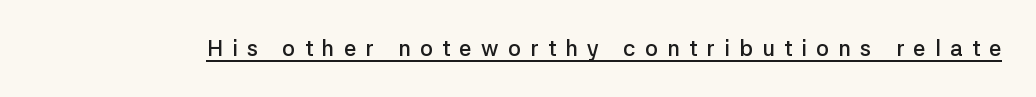
The image shows 22 px text type, upright; set unusually wide letter spacing (+0.43 em), underlined.
